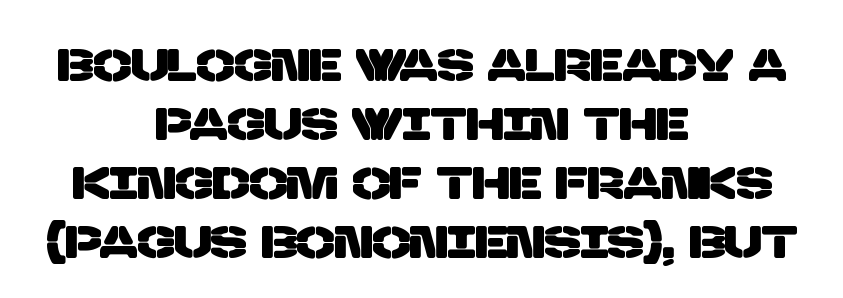
{"serif": "no", "width": "normal", "stroke_contrast": "low", "x_height": "large", "monospaced": "no", "underline": "no", "align": "center", "line_spacing": "normal", "line_spacing_ratio": 1.31, "letter_spacing": "normal", "letter_spacing_em": 0.0, "glyph_px": 45}
